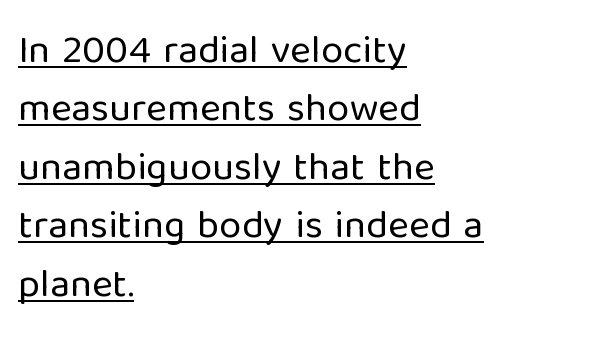
{"serif": "no", "italic": "no", "bold": "no", "weight": "regular", "width": "normal", "stroke_contrast": "low", "x_height": "medium", "monospaced": "no", "underline": "yes", "align": "left", "line_spacing": "normal", "line_spacing_ratio": 1.46, "letter_spacing": "normal", "letter_spacing_em": 0.0, "glyph_px": 40}
